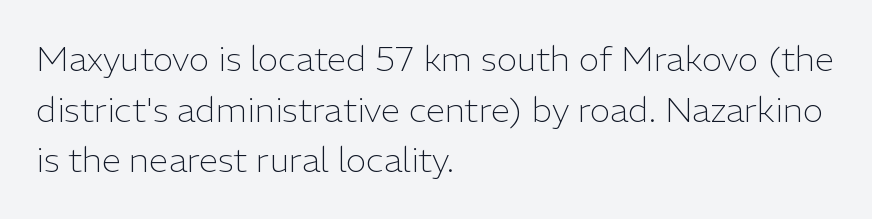
The image shows 35 px light sans-serif type, upright; set left-aligned, normal line spacing (1.45x), normal letter spacing, not underlined; low stroke contrast and a medium x-height.
